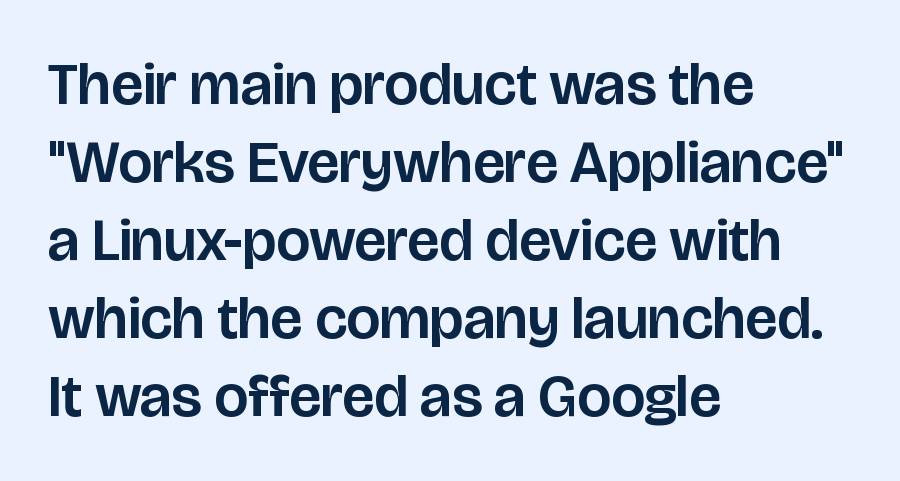
The image shows 60 px sans-serif type, upright; set left-aligned, normal line spacing (1.3x), normal letter spacing, not underlined; low stroke contrast and a large x-height.
